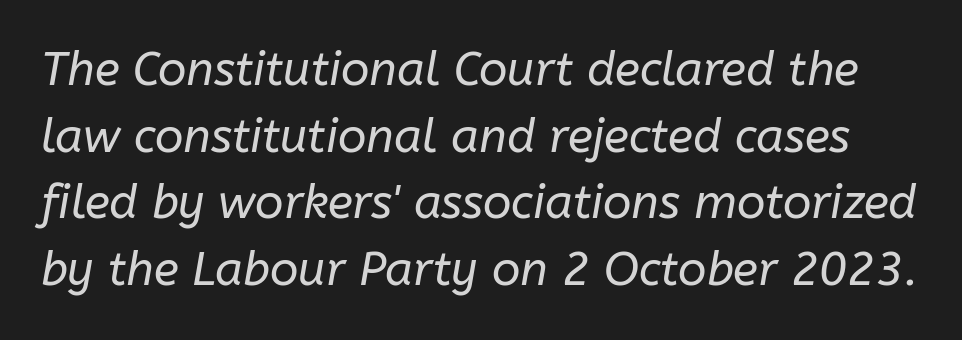
{"italic": "yes", "lean": "right", "slant_degrees": 10, "bold": "no", "weight": "regular", "width": "normal", "stroke_contrast": "low", "x_height": "medium", "monospaced": "no", "underline": "no", "line_spacing": "normal", "line_spacing_ratio": 1.42, "letter_spacing": "normal", "letter_spacing_em": 0.0, "glyph_px": 47}
